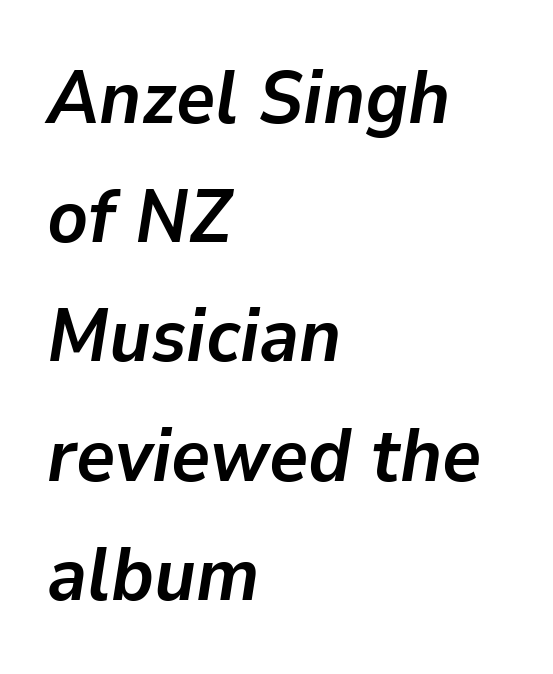
Glyph-to-glyph distance matches everyday printed text. A bare baseline throughout the passage. Posture: slanted. Layout note: lines flush left. Thick stems and heavy bowls — unmistakably bold.
